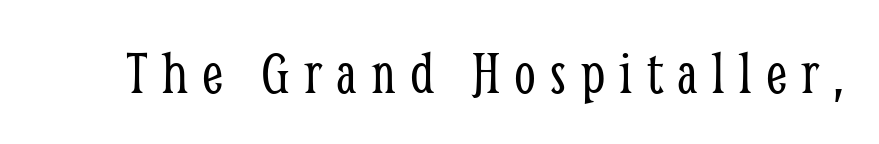
{"serif": "yes", "italic": "no", "bold": "no", "weight": "light", "width": "condensed", "stroke_contrast": "low", "x_height": "medium", "monospaced": "no", "underline": "no", "letter_spacing": "wide", "letter_spacing_em": 0.23, "glyph_px": 62}
